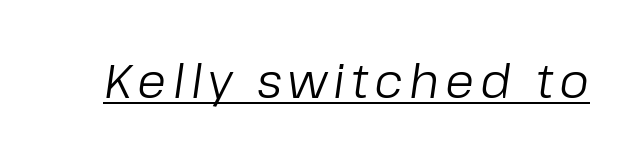
Q: Is the text bold? A: No.
Q: Is the text italic (slanted)? A: Yes, it leans right by about 8 degrees.
Q: Is the text underlined? A: Yes.
Q: Width (condensed, normal, or wide)? A: Normal.
Q: Stroke contrast? A: Low.
Q: x-height? A: Medium.
Q: Monospaced? A: No.
